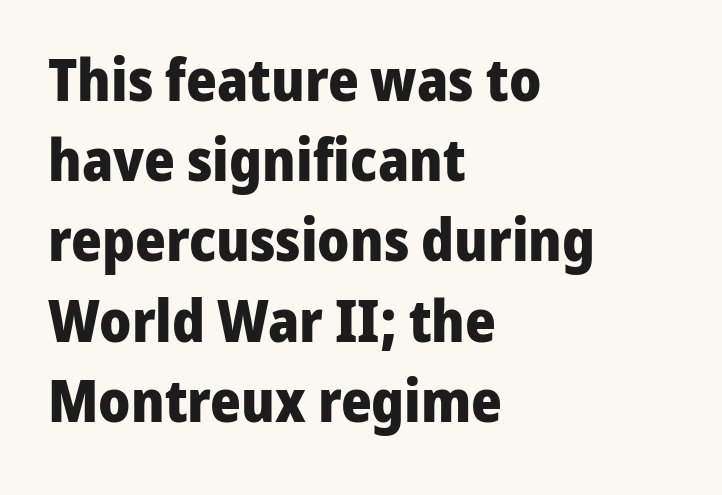
The image shows 59 px heavy sans-serif type, upright; set left-aligned, normal line spacing (1.36x), normal letter spacing, not underlined; low stroke contrast and a medium x-height.
